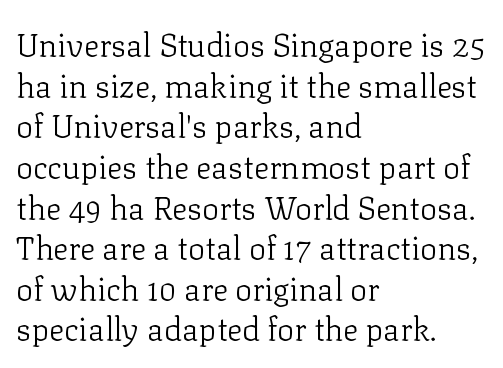
Baseline-to-baseline distance is the conventional proportion of letter height. You could not count columns in this text — the font is proportionally spaced. The compositor pushed each line to the left boundary. No word sits above an underline.
